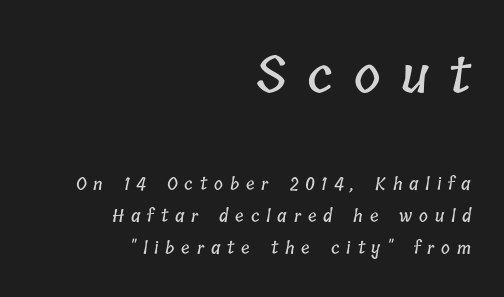
A typesetter would call this heavily tracked-out type. Words float on clear page, feet unadorned. In this sample the first text group is rendered at the bigger scale. Here the designer chose a conventional face with non-uniform glyph widths. If you drew a ruler down the right edge, every line would touch it.
